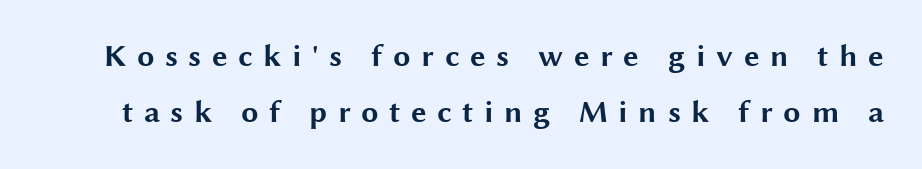
How heavy is the stroke? Heavy — this is a bold. Glyph-to-glyph distance is far greater than everyday printed text. Note the varied advance widths — an 'i' is clearly narrower than an 'm'. The space directly below the letters is spotless. The characters display no serif detailing; their extremities are plain. Posture: vertical.
